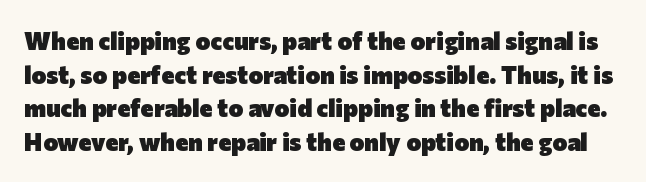
Q: Is the text bold? A: Yes.
Q: Is the text italic (slanted)? A: No, it is upright.
Q: Is the text underlined? A: No.
Q: Is the spacing between letters normal or unusually wide? A: Normal.
Q: Is the spacing between lines tight, normal or loose? A: Normal.
